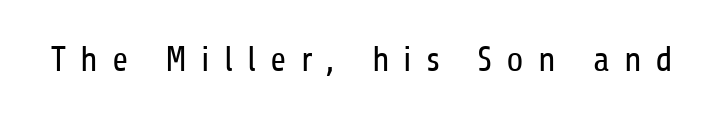
Q: Is the text bold? A: No.
Q: Is the text italic (slanted)? A: No, it is upright.
Q: Is the typeface a serif or a sans-serif typeface? A: Sans-serif.
Q: Is the text underlined? A: No.
Q: Is the spacing between letters normal or unusually wide? A: Unusually wide.
Q: Width (condensed, normal, or wide)? A: Condensed.
Q: Stroke contrast? A: Low.
Q: x-height? A: Medium.
Q: Monospaced? A: No.
